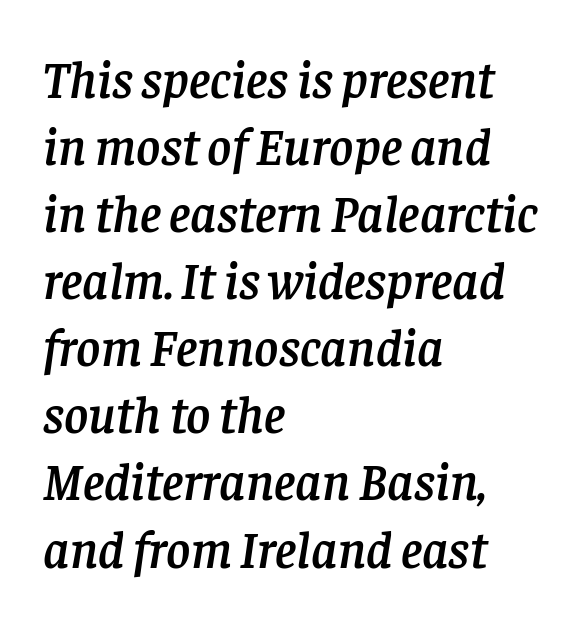
The text carries the slant typical of an italic or oblique font. A normal amount of white space separates one row of letters from the next. You can tell from the footed stems that serif type was used. The tracking reads as untouched default to a designer's eye. Descenders are the only things crossing below the line. The rag falls on the right side of this text block.
